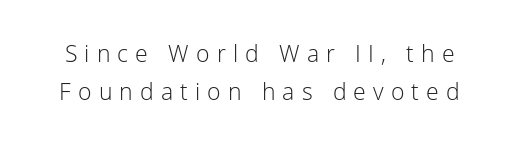
Q: Is the text bold? A: No.
Q: Is the text italic (slanted)? A: No, it is upright.
Q: Is the text underlined? A: No.
Q: Is the spacing between letters normal or unusually wide? A: Unusually wide.
Q: Is the spacing between lines tight, normal or loose? A: Normal.
